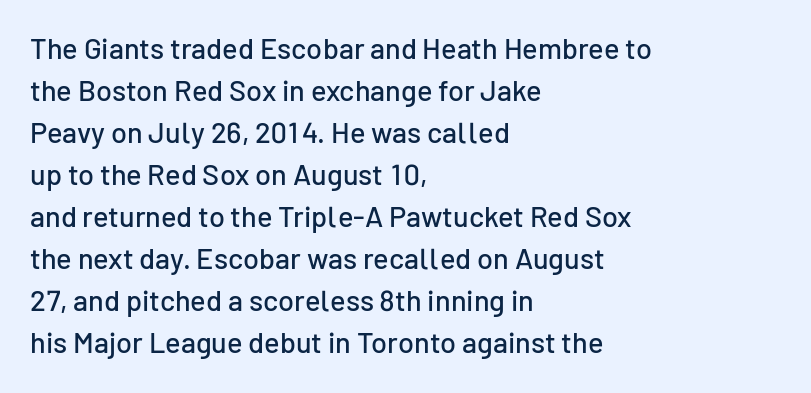
The image shows 29 px sans-serif type, upright; set left-aligned, normal line spacing (1.45x), normal letter spacing, not underlined; low stroke contrast and a medium x-height.
